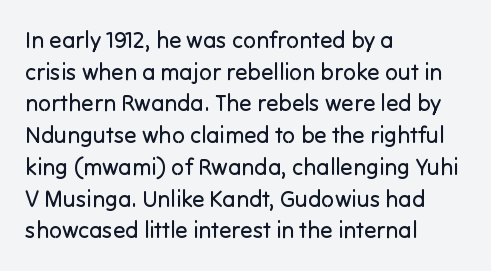
The image shows 23 px text type, upright; set left-aligned, normal line spacing (1.38x), normal letter spacing, not underlined.
